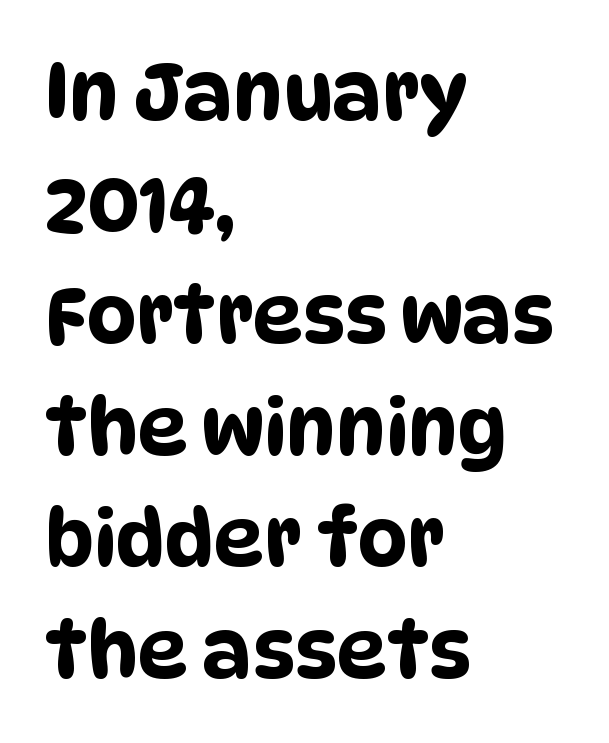
Glance below the letters and you will spot only blank space. This sample is left-justified, so line endings fall wherever the words run out. Proportional: the letters do not fall into vertical columns. Nobody touched the tracking dial on this one. Reading down the column, the eye jumps a familiar distance to each next line. Observe the absence of serifs on each vertical stroke in this sample.
